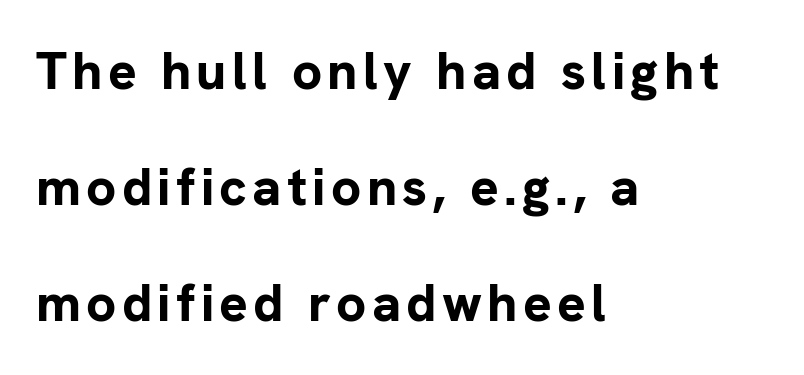
Q: Is the text bold? A: Yes.
Q: Is the text italic (slanted)? A: No, it is upright.
Q: Is the typeface a serif or a sans-serif typeface? A: Sans-serif.
Q: Is the text underlined? A: No.
Q: How is the paragraph aligned? A: Left-aligned.
Q: Is the spacing between lines tight, normal or loose? A: Loose.
Q: Width (condensed, normal, or wide)? A: Normal.
Q: Stroke contrast? A: Low.
Q: x-height? A: Medium.
Q: Monospaced? A: No.
